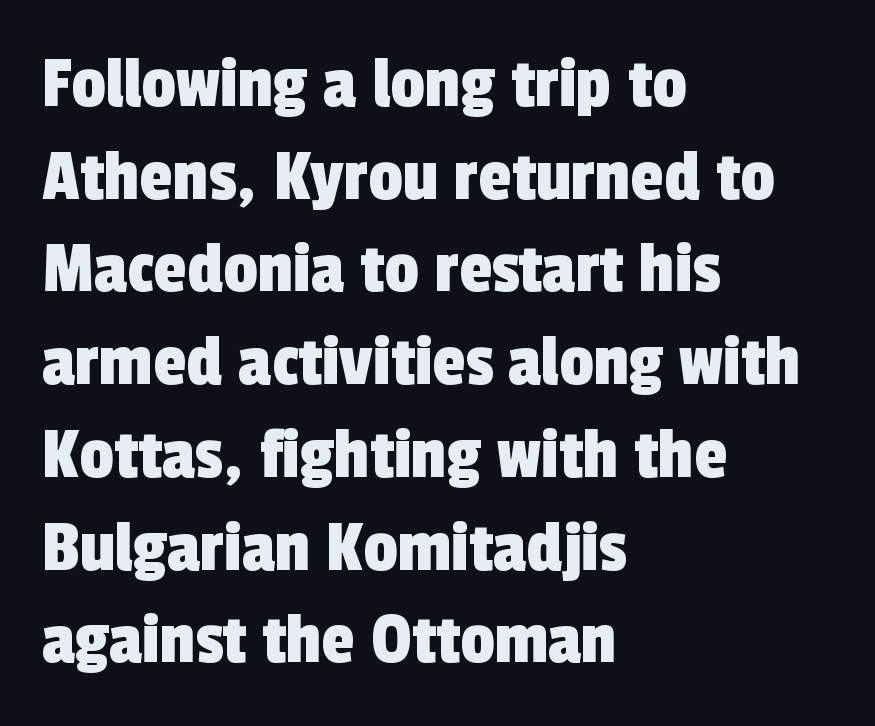
Q: Is the typeface a serif or a sans-serif typeface? A: Sans-serif.
Q: Is the text underlined? A: No.
Q: How is the paragraph aligned? A: Left-aligned.
Q: Is the spacing between letters normal or unusually wide? A: Normal.
Q: Width (condensed, normal, or wide)? A: Condensed.
Q: x-height? A: Medium.
Q: Monospaced? A: No.
